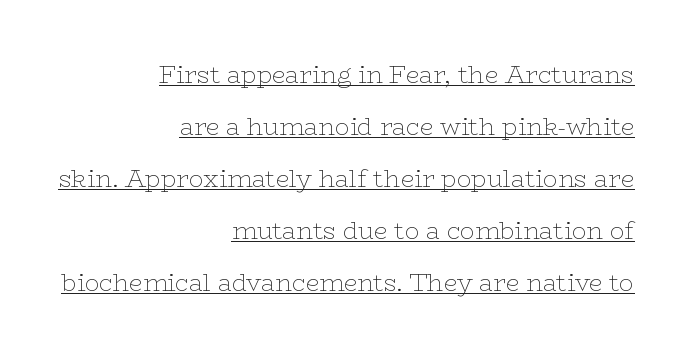
{"italic": "no", "bold": "no", "underline": "yes", "align": "right", "line_spacing": "loose", "line_spacing_ratio": 2.17, "letter_spacing": "normal", "letter_spacing_em": 0.0, "glyph_px": 24}
